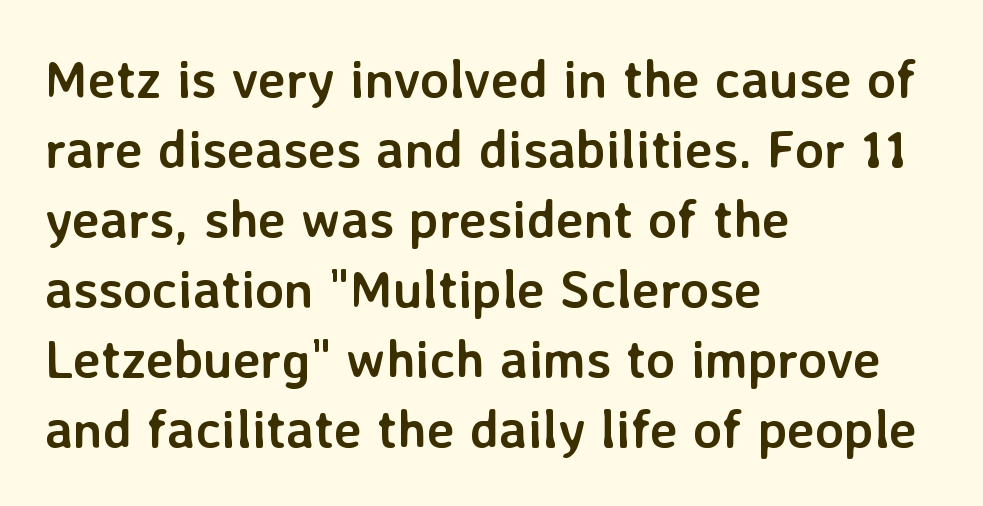
{"serif": "no", "italic": "no", "bold": "yes", "weight": "semibold", "width": "normal", "stroke_contrast": "low", "x_height": "medium", "monospaced": "no", "underline": "no", "align": "left", "line_spacing": "normal", "line_spacing_ratio": 1.32, "letter_spacing": "normal", "letter_spacing_em": 0.0, "glyph_px": 53}
